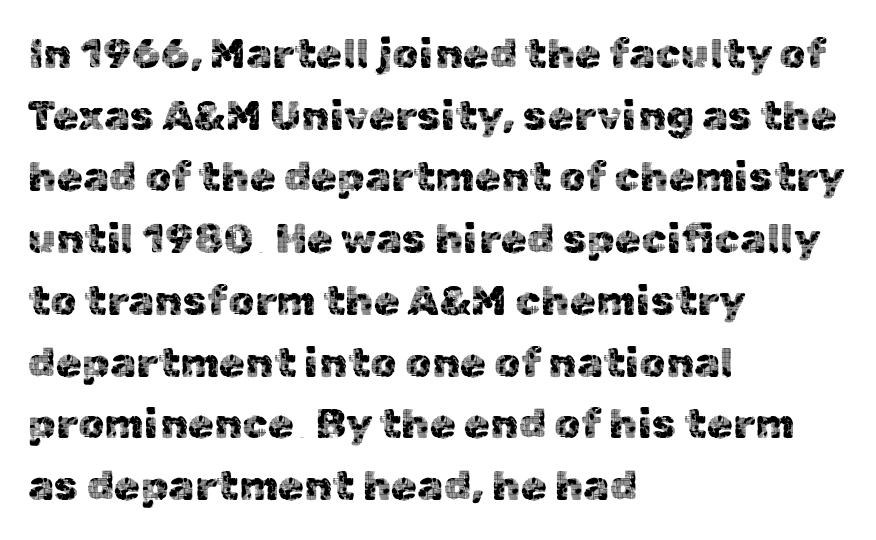
{"serif": "no", "italic": "no", "width": "normal", "x_height": "medium", "monospaced": "no", "underline": "no", "align": "left", "line_spacing": "normal", "line_spacing_ratio": 1.47, "letter_spacing": "normal", "letter_spacing_em": 0.0, "glyph_px": 42}
